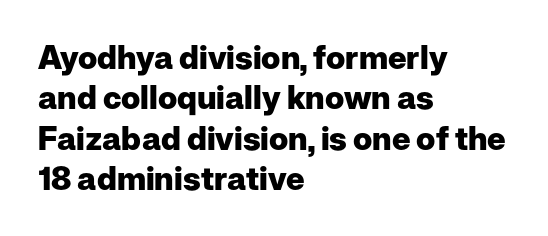
The rendering uses a moderate line-height, typical for paragraphs. What weight is shown? A full bold with thick strokes. The letters sit at their default tracking, neither squeezed nor spread. Font category for this specimen: sans-serif.
